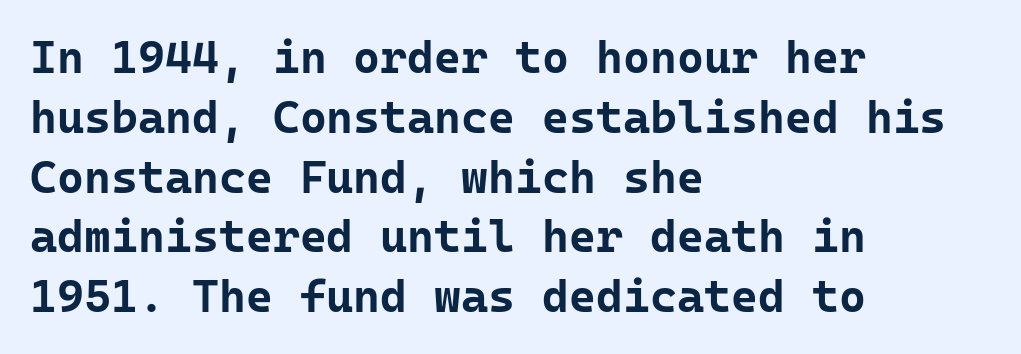
The image shows 46 px bold sans-serif type, upright, monospaced; set left-aligned, normal line spacing (1.3x), normal letter spacing, not underlined; low stroke contrast and a medium x-height.
